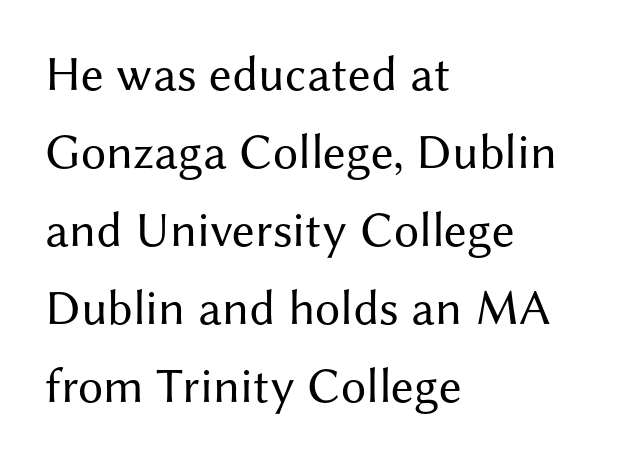
The image shows 50 px regular-weight sans-serif type, upright; set left-aligned, normal line spacing (1.56x), normal letter spacing, not underlined; medium stroke contrast and a medium x-height.
